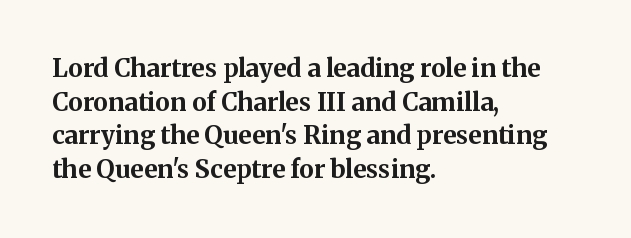
{"italic": "no", "bold": "yes", "underline": "no", "align": "left", "line_spacing": "normal", "line_spacing_ratio": 1.35, "letter_spacing": "normal", "letter_spacing_em": 0.0, "glyph_px": 25}
